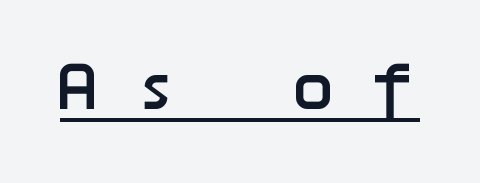
Q: Is the text bold? A: Yes.
Q: Is the text italic (slanted)? A: No, it is upright.
Q: Is the typeface a serif or a sans-serif typeface? A: Sans-serif.
Q: Is the text underlined? A: Yes.
Q: Is the spacing between letters normal or unusually wide? A: Unusually wide.
Q: Width (condensed, normal, or wide)? A: Normal.
Q: Stroke contrast? A: Low.
Q: x-height? A: Medium.
